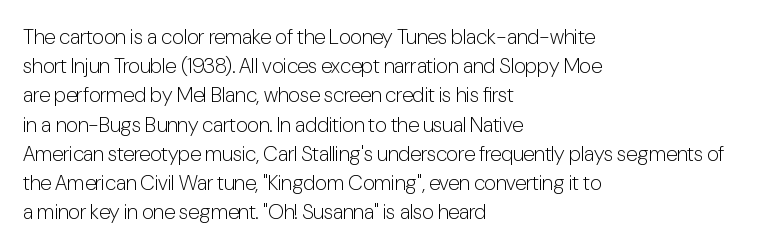
{"italic": "no", "bold": "no", "underline": "no", "align": "left", "line_spacing": "normal", "line_spacing_ratio": 1.39, "letter_spacing": "normal", "letter_spacing_em": 0.0, "glyph_px": 21}
